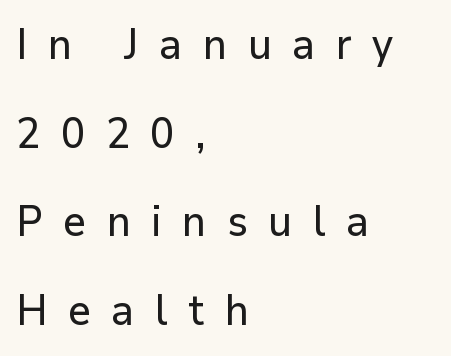
Q: Is the text italic (slanted)? A: No, it is upright.
Q: Is the typeface a serif or a sans-serif typeface? A: Sans-serif.
Q: Is the text underlined? A: No.
Q: How is the paragraph aligned? A: Left-aligned.
Q: Is the spacing between letters normal or unusually wide? A: Unusually wide.
Q: Is the spacing between lines tight, normal or loose? A: Loose.
Q: Width (condensed, normal, or wide)? A: Normal.
Q: Stroke contrast? A: Low.
Q: x-height? A: Medium.
Q: Monospaced? A: No.
